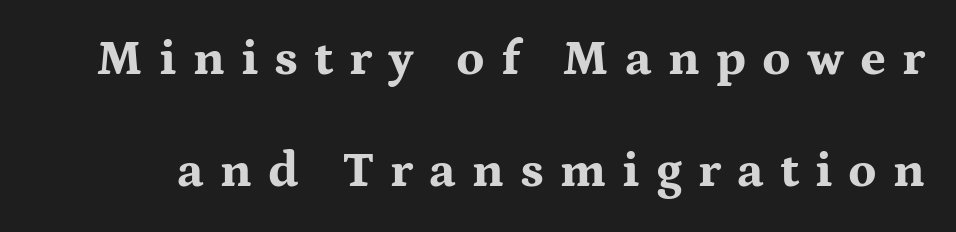
{"serif": "yes", "italic": "no", "bold": "yes", "weight": "bold", "width": "wide", "stroke_contrast": "medium", "x_height": "medium", "monospaced": "no", "underline": "no", "line_spacing": "loose", "line_spacing_ratio": 2.25, "letter_spacing": "wide", "letter_spacing_em": 0.32, "glyph_px": 50}
